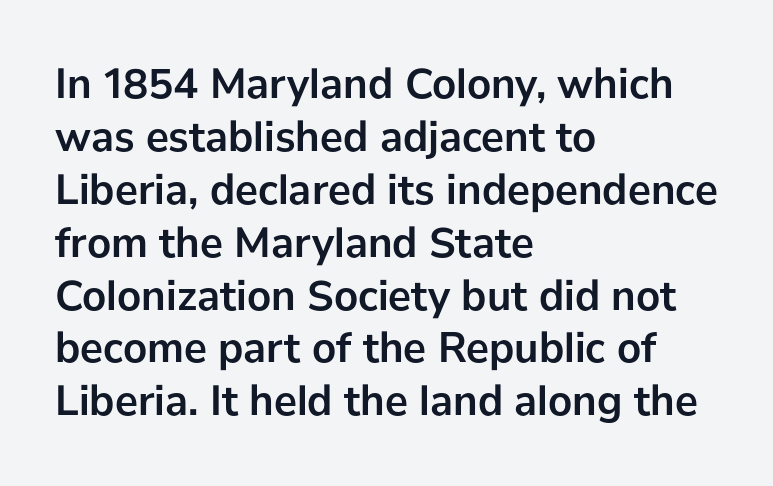
{"serif": "no", "italic": "no", "bold": "yes", "weight": "semibold", "width": "normal", "stroke_contrast": "low", "x_height": "medium", "monospaced": "no", "underline": "no", "align": "left", "line_spacing_ratio": 1.23, "letter_spacing": "normal", "letter_spacing_em": 0.0, "glyph_px": 43}
